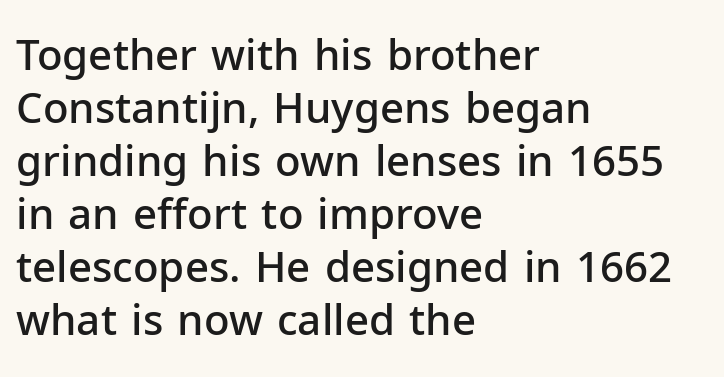
Caption: semibold face, moderately heavy strokes. Leading matches the norm, producing a regular column. Do the letters lean? They stand straight. The passage shown is typeset with a sans-serif family.
